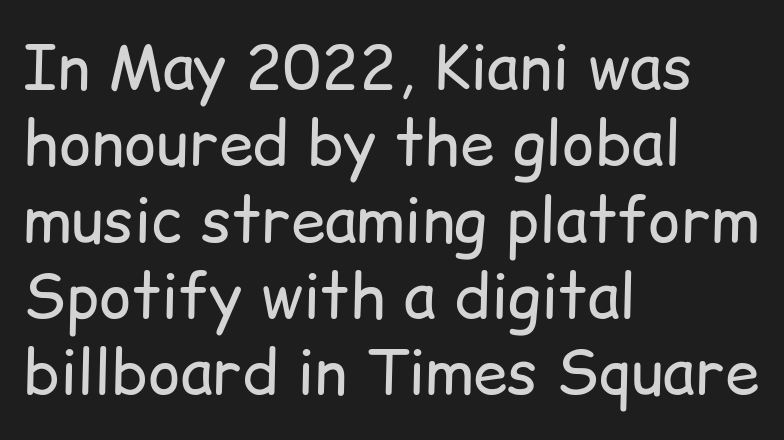
Leftover space on each line is placed entirely after the last word. The passage shown is typed in a proportional face where columns would drift. Rule under the text: the space is simply empty. This is roman type, the default non-slanted kind. The rendering keeps characters at their native spacing.
